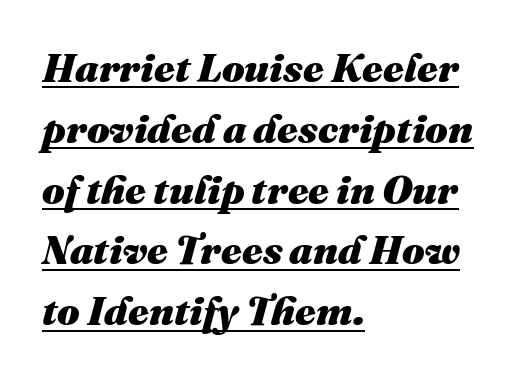
These lines carry a lot of weight — the face is fully bold. Underlining? Definitely there. Layout note: lines flush left. The line texture is even and compact thanks to regular tracking. The rendering applies a slant to the glyphs.
